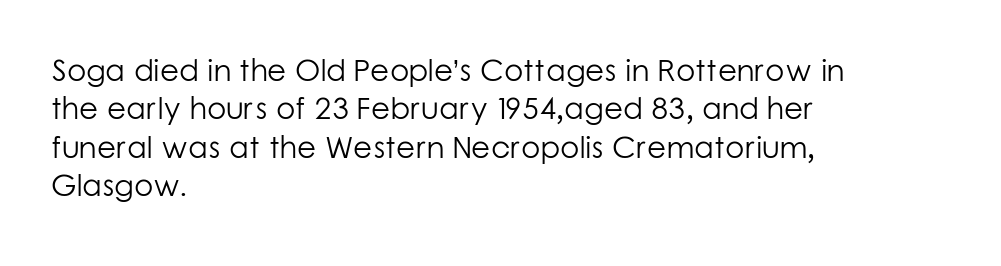
Leftover space on each line is placed entirely after the last word. The letterforms sit at book weight or below. You can tell it's not italic because the verticals are truly vertical. The glyphs are unaccompanied by any horizontal stroke below them. Regarding serifs, this sample does without them.
